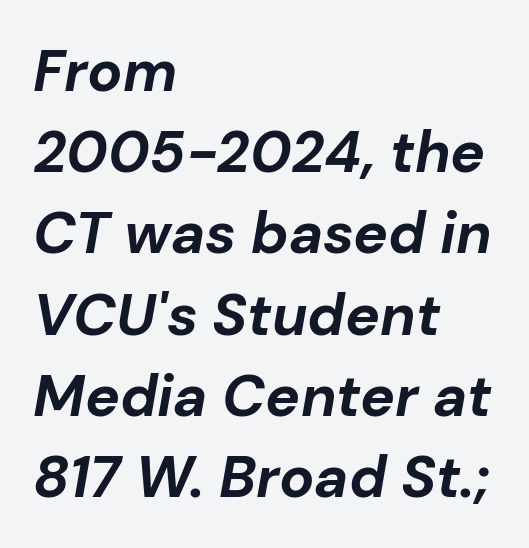
{"italic": "yes", "lean": "right", "slant_degrees": 10, "bold": "yes", "weight": "bold", "width": "normal", "stroke_contrast": "low", "x_height": "medium", "monospaced": "no", "underline": "no", "align": "left", "line_spacing": "normal", "line_spacing_ratio": 1.4, "letter_spacing": "normal", "letter_spacing_em": 0.0, "glyph_px": 58}
